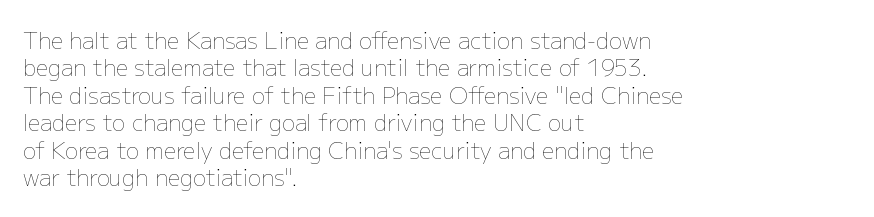
The image shows 22 px text type, upright; set left-aligned, normal line spacing (1.25x), normal letter spacing, not underlined.
